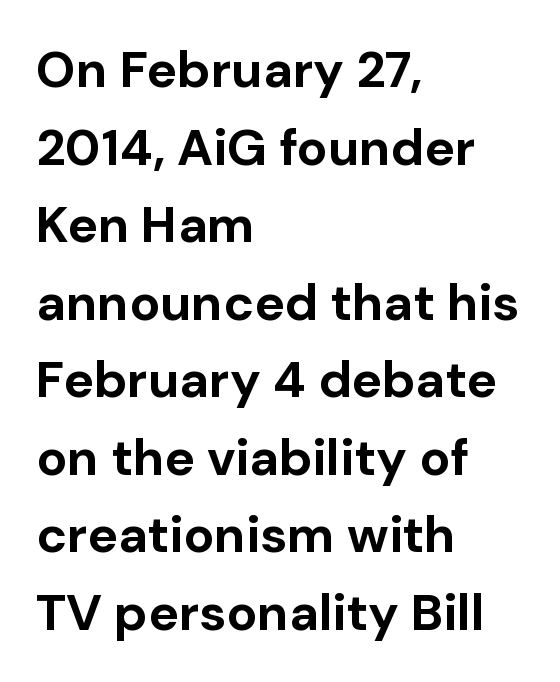
Descender tails drop into unmarked territory. Short note: letters normally spaced. Left-aligned paragraph, ragged on the right. Heavy, bold letterforms. The specimen reads as upright at a glance. Quick note: interline space is typical.
